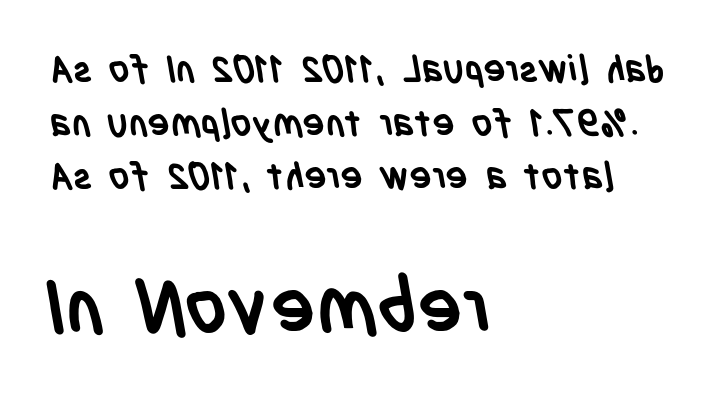
Q: Is the text bold? A: Yes.
Q: Is the typeface a serif or a sans-serif typeface? A: Sans-serif.
Q: Is the text underlined? A: No.
Q: How is the paragraph aligned? A: Left-aligned.
Q: Is the spacing between letters normal or unusually wide? A: Normal.
Q: Is the spacing between lines tight, normal or loose? A: Normal.
Q: Which block of text is set in a larger size, the first (top) or the second (bottom)? A: The second (bottom) one.
Q: Width (condensed, normal, or wide)? A: Condensed.
Q: Stroke contrast? A: Low.
Q: x-height? A: Large.
Q: Monospaced? A: No.
